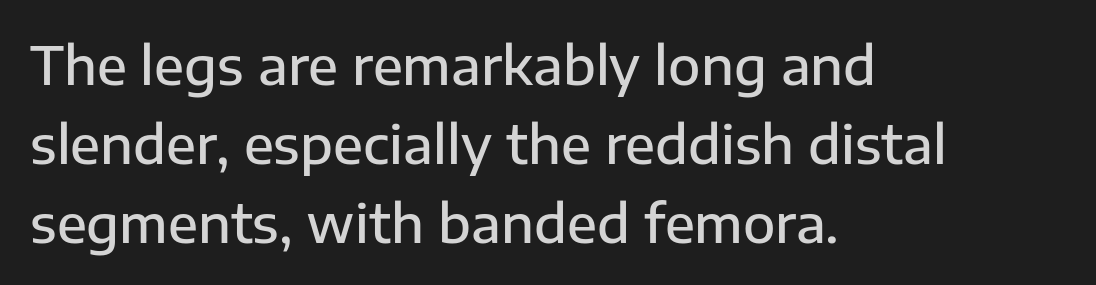
{"serif": "no", "italic": "no", "bold": "semi", "weight": "semibold", "width": "normal", "stroke_contrast": "low", "x_height": "medium", "monospaced": "no", "underline": "no", "align": "left", "line_spacing": "normal", "line_spacing_ratio": 1.49, "letter_spacing": "normal", "letter_spacing_em": 0.0, "glyph_px": 53}
